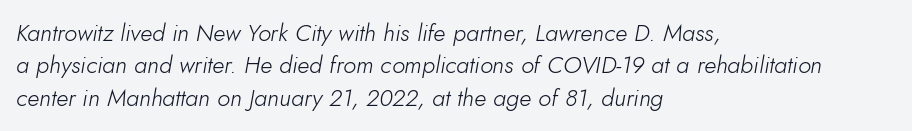
The image shows 24 px text type, italic (leaning right); set left-aligned, normal line spacing (1.35x), normal letter spacing, not underlined.
